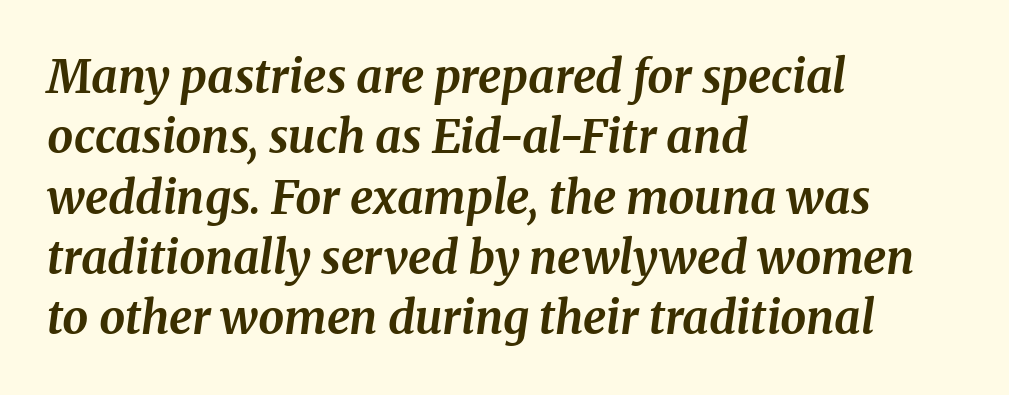
Spacing between characters is what you'd get straight out of the box. Regular leading. Heavy-handed strokes throughout: this text is bold. You could not count columns in this text — the font is proportionally spaced. Letterform terminals end in serifs throughout the passage. The words here are not underlined.
